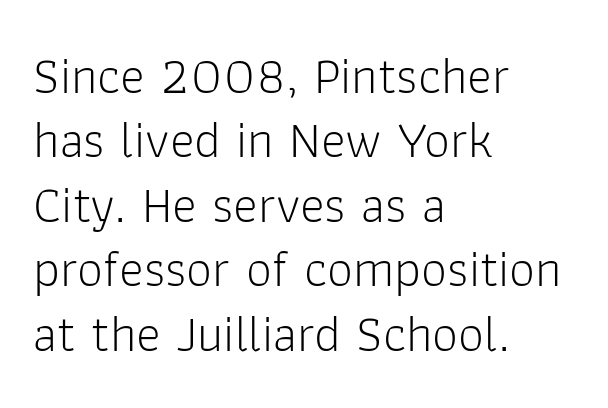
The image shows 52 px light sans-serif type, upright; set left-aligned, line spacing 1.24x, normal letter spacing, not underlined; low stroke contrast and a medium x-height.
